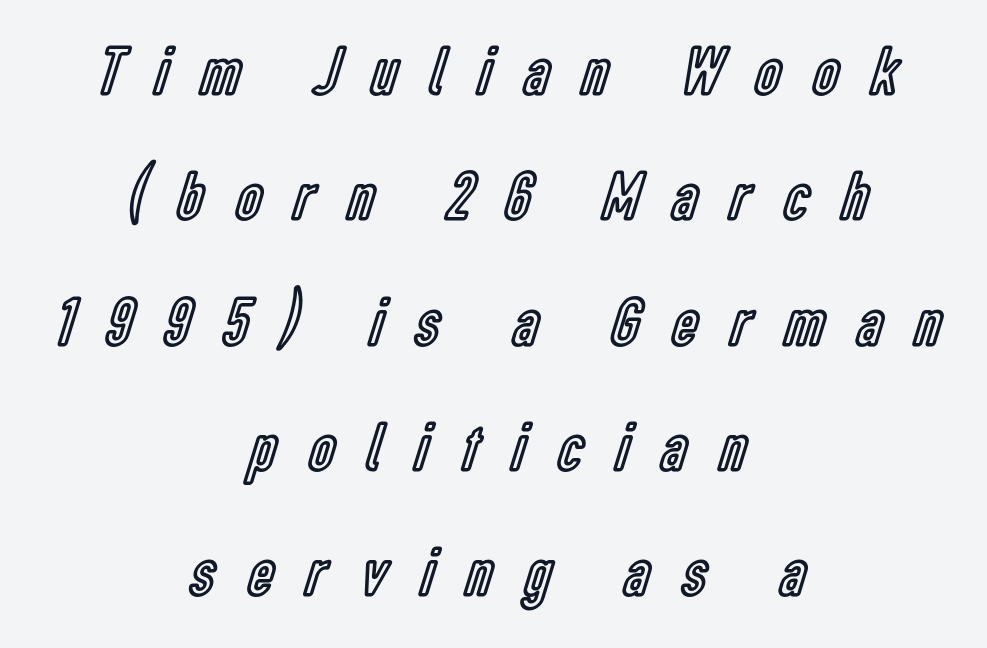
The typesetter chose a symmetrical, centered arrangement here. Plain, unruled lines of type. Think of a printed novel: that variable character pitch is what you see here.
